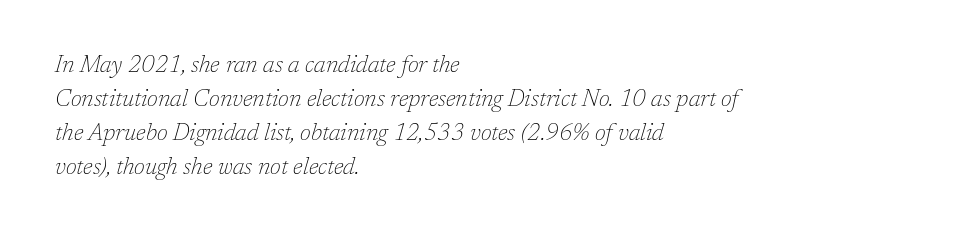
{"italic": "yes", "lean": "right", "slant_degrees": 17, "bold": "no", "underline": "no", "align": "left", "line_spacing": "normal", "line_spacing_ratio": 1.48, "letter_spacing": "normal", "letter_spacing_em": 0.0, "glyph_px": 23}
